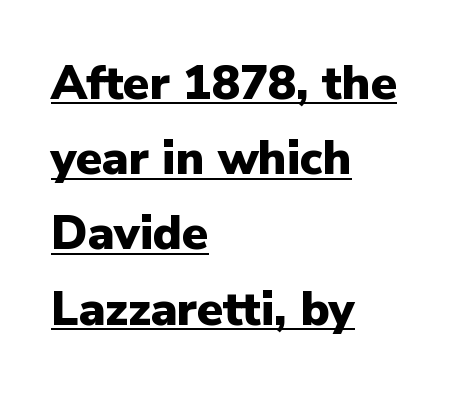
{"serif": "no", "italic": "no", "bold": "yes", "weight": "heavy", "width": "normal", "stroke_contrast": "low", "x_height": "medium", "monospaced": "no", "underline": "yes", "align": "left", "line_spacing": "normal", "line_spacing_ratio": 1.6, "letter_spacing": "normal", "letter_spacing_em": 0.0, "glyph_px": 47}
